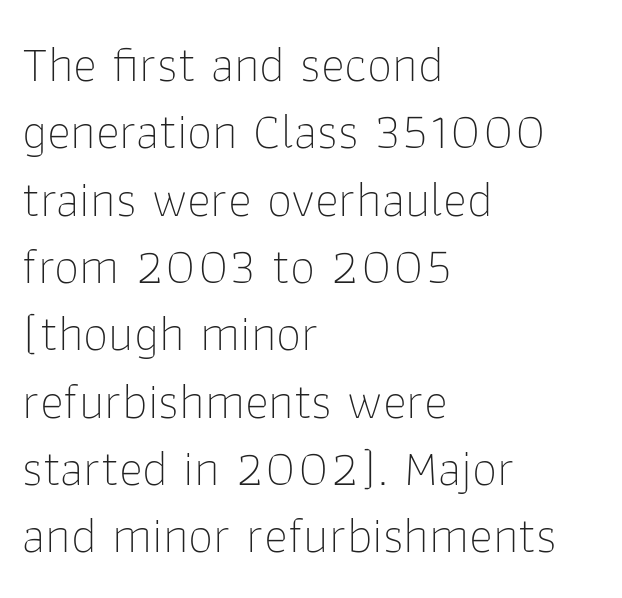
Q: Is the text bold? A: No.
Q: Is the text italic (slanted)? A: No, it is upright.
Q: Is the typeface a serif or a sans-serif typeface? A: Sans-serif.
Q: Is the text underlined? A: No.
Q: How is the paragraph aligned? A: Left-aligned.
Q: Is the spacing between letters normal or unusually wide? A: Normal.
Q: Is the spacing between lines tight, normal or loose? A: Normal.
Q: Width (condensed, normal, or wide)? A: Normal.
Q: Stroke contrast? A: Low.
Q: x-height? A: Medium.
Q: Monospaced? A: No.
